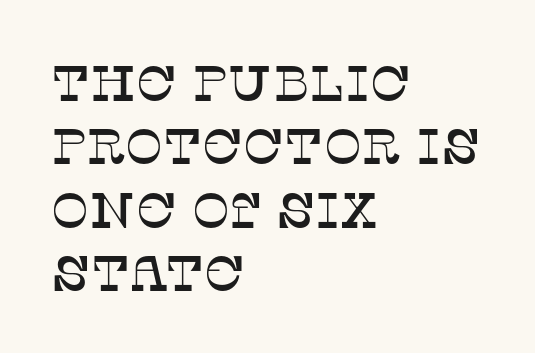
The image shows 50 px serif type, upright; set left-aligned, normal line spacing (1.27x), normal letter spacing, not underlined; low stroke contrast and a large x-height.
